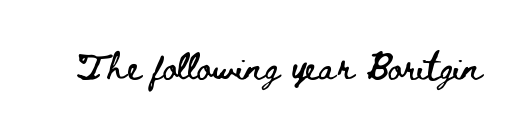
Glance below the letters and you will spot only blank space. A typesetter would call this proportional, since set widths differ per character. The type is set solid horizontally, with unmodified tracking.
